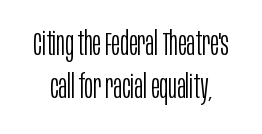
Spacing verdict: proportional, widths tailored to each character. Does the lettering tilt? It doesn't — this is upright. Which margin do the lines hug? Neither — every line sits in the middle. This is sans-serif lettering, the kind often seen on screens and signage. Does the leading feel generous? No, just average.
